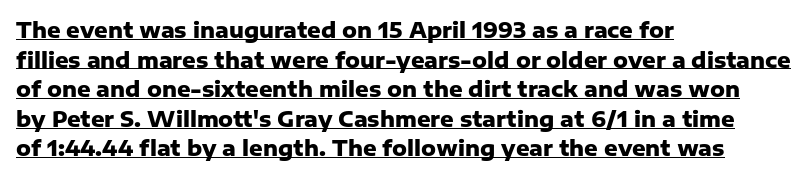
Q: Is the text bold? A: Yes.
Q: Is the text italic (slanted)? A: No, it is upright.
Q: Is the text underlined? A: Yes.
Q: How is the paragraph aligned? A: Left-aligned.
Q: Is the spacing between letters normal or unusually wide? A: Normal.
Q: Is the spacing between lines tight, normal or loose? A: Normal.
